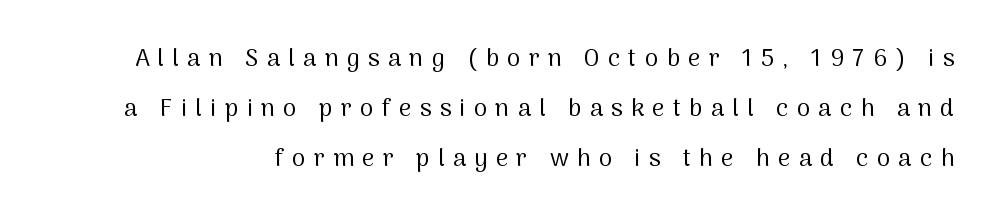
{"italic": "no", "bold": "no", "underline": "no", "line_spacing": "loose", "line_spacing_ratio": 2.08, "letter_spacing": "wide", "letter_spacing_em": 0.35, "glyph_px": 24}
